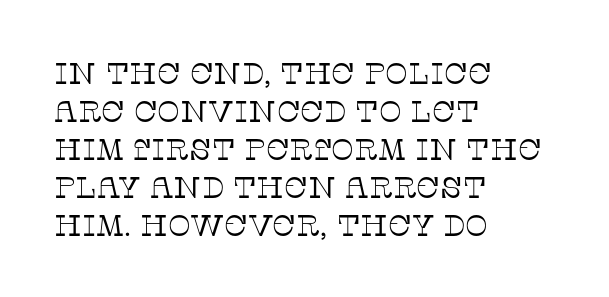
{"serif": "yes", "italic": "no", "bold": "no", "weight": "thin", "width": "normal", "stroke_contrast": "low", "x_height": "large", "monospaced": "no", "underline": "no", "align": "left", "line_spacing": "normal", "line_spacing_ratio": 1.27, "letter_spacing": "normal", "letter_spacing_em": 0.0, "glyph_px": 30}
